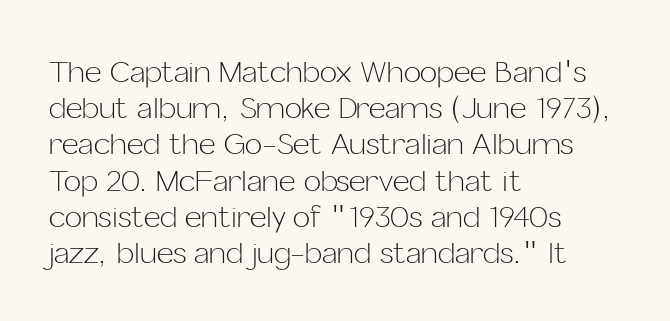
{"serif": "no", "italic": "no", "bold": "no", "weight": "light", "width": "normal", "stroke_contrast": "low", "x_height": "medium", "monospaced": "no", "underline": "no", "align": "left", "line_spacing": "normal", "line_spacing_ratio": 1.25, "letter_spacing": "normal", "letter_spacing_em": 0.0, "glyph_px": 29}
